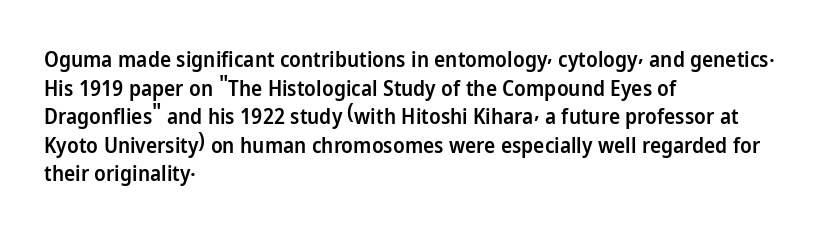
{"italic": "no", "bold": "semi", "underline": "no", "align": "left", "line_spacing": "normal", "line_spacing_ratio": 1.36, "letter_spacing": "normal", "letter_spacing_em": 0.0, "glyph_px": 21}
